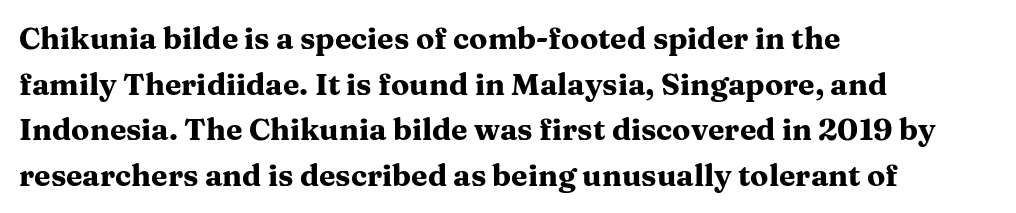
Q: Is the text bold? A: Yes.
Q: Is the text italic (slanted)? A: No, it is upright.
Q: Is the typeface a serif or a sans-serif typeface? A: Serif.
Q: Is the text underlined? A: No.
Q: How is the paragraph aligned? A: Left-aligned.
Q: Is the spacing between letters normal or unusually wide? A: Normal.
Q: Is the spacing between lines tight, normal or loose? A: Normal.
Q: Width (condensed, normal, or wide)? A: Wide.
Q: Stroke contrast? A: Medium.
Q: x-height? A: Medium.
Q: Monospaced? A: No.
